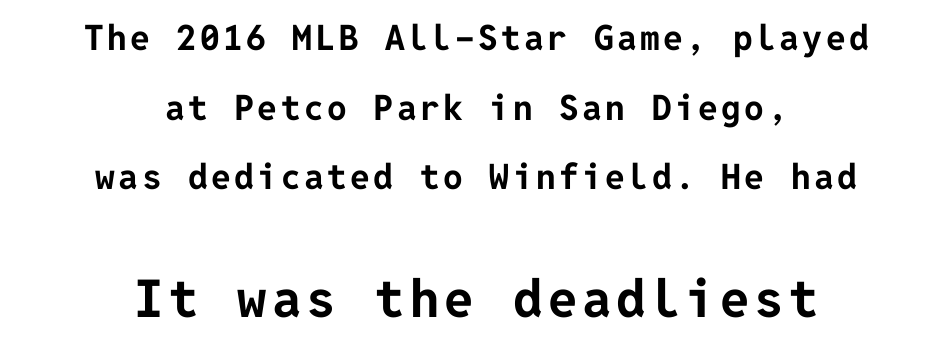
Q: Is the text bold? A: Yes.
Q: Is the text italic (slanted)? A: No, it is upright.
Q: Is the typeface a serif or a sans-serif typeface? A: Sans-serif.
Q: Is the text underlined? A: No.
Q: How is the paragraph aligned? A: Centered.
Q: Is the spacing between lines tight, normal or loose? A: Loose.
Q: Which block of text is set in a larger size, the first (top) or the second (bottom)? A: The second (bottom) one.
Q: Width (condensed, normal, or wide)? A: Normal.
Q: Stroke contrast? A: Low.
Q: x-height? A: Medium.
